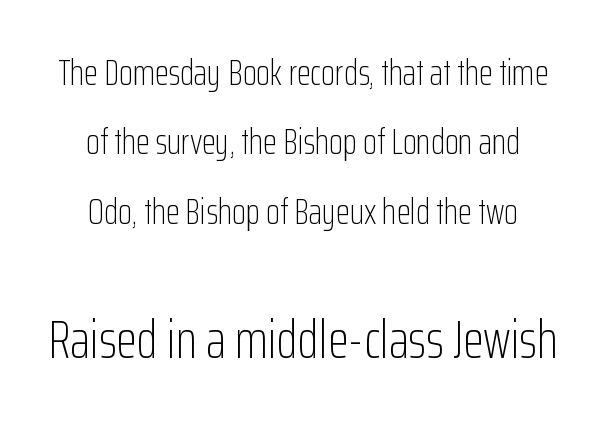
{"serif": "no", "italic": "no", "bold": "no", "weight": "light", "width": "condensed", "stroke_contrast": "low", "x_height": "medium", "monospaced": "no", "underline": "no", "align": "center", "line_spacing": "loose", "line_spacing_ratio": 1.93, "letter_spacing": "normal", "letter_spacing_em": 0.0, "larger_block": "second", "size_ratio": 1.5, "glyph_px": 54}
